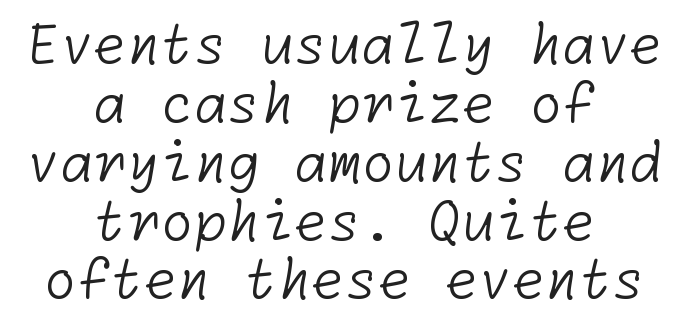
Q: Is the text bold? A: No.
Q: Is the typeface a serif or a sans-serif typeface? A: Sans-serif.
Q: Is the text underlined? A: No.
Q: How is the paragraph aligned? A: Centered.
Q: Is the spacing between letters normal or unusually wide? A: Normal.
Q: Is the spacing between lines tight, normal or loose? A: Tight.
Q: Width (condensed, normal, or wide)? A: Normal.
Q: Stroke contrast? A: Low.
Q: x-height? A: Medium.
